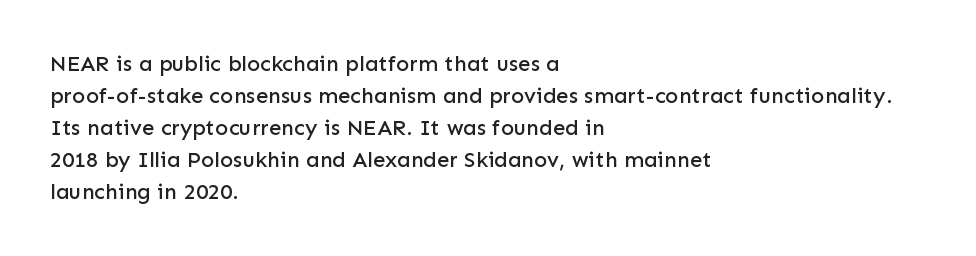
{"italic": "no", "underline": "no", "align": "left", "line_spacing": "normal", "line_spacing_ratio": 1.46, "letter_spacing": "normal", "letter_spacing_em": 0.0, "glyph_px": 22}
